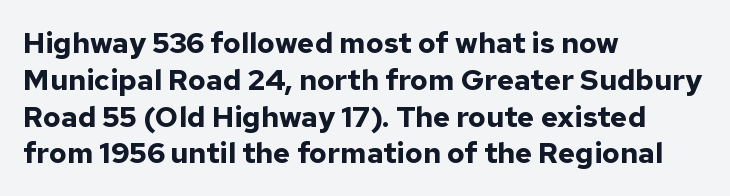
The image shows 29 px bold sans-serif type, upright; set left-aligned, normal line spacing (1.27x), normal letter spacing, not underlined; low stroke contrast and a medium x-height.
